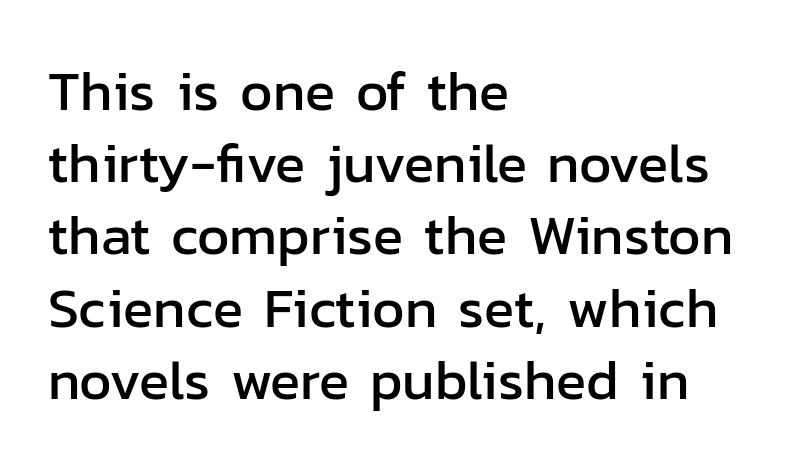
Q: Is the text italic (slanted)? A: No, it is upright.
Q: Is the typeface a serif or a sans-serif typeface? A: Sans-serif.
Q: Is the text underlined? A: No.
Q: How is the paragraph aligned? A: Left-aligned.
Q: Is the spacing between letters normal or unusually wide? A: Normal.
Q: Is the spacing between lines tight, normal or loose? A: Normal.
Q: Width (condensed, normal, or wide)? A: Normal.
Q: Stroke contrast? A: Low.
Q: x-height? A: Medium.
Q: Monospaced? A: No.
